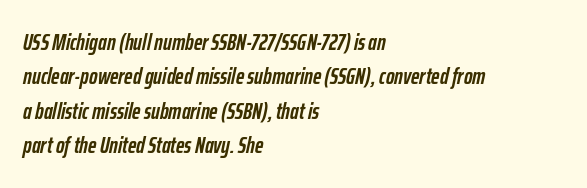
Q: Is the text bold? A: Yes.
Q: Is the text italic (slanted)? A: Yes, it leans right by about 12 degrees.
Q: Is the text underlined? A: No.
Q: How is the paragraph aligned? A: Left-aligned.
Q: Is the spacing between letters normal or unusually wide? A: Normal.
Q: Is the spacing between lines tight, normal or loose? A: Normal.
